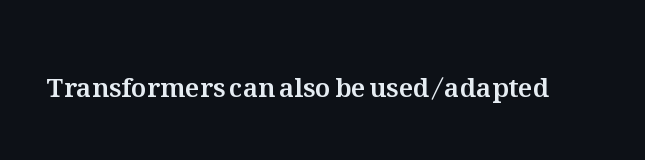
Q: Is the text italic (slanted)? A: No, it is upright.
Q: Is the text underlined? A: No.
Q: Is the spacing between letters normal or unusually wide? A: Normal.
